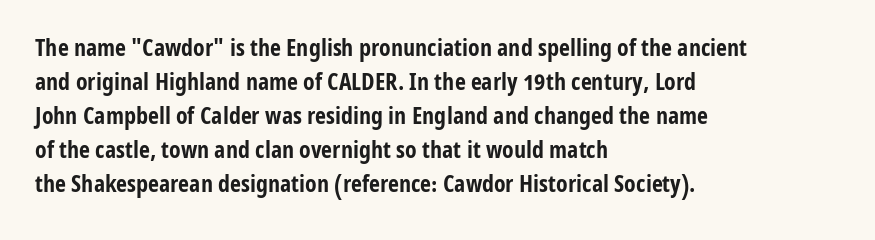
The passage shown stacks its lines at a standard gap. These lines keep a tight, regular rhythm from letter to letter. Descenders hang freely into open space. The sample has been set heavy, in full bold. Leftover space on each line is placed entirely after the last word. Nope, not italic — everything's standing straight.
